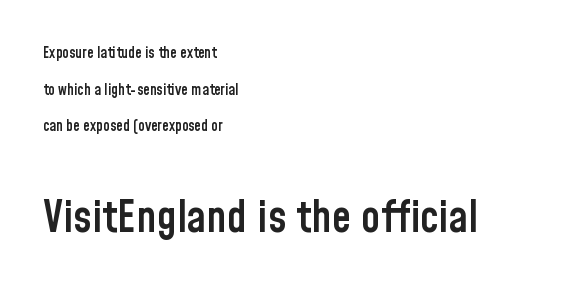
Q: Is the text bold? A: Semi-bold.
Q: Is the text italic (slanted)? A: No, it is upright.
Q: Is the typeface a serif or a sans-serif typeface? A: Sans-serif.
Q: Is the text underlined? A: No.
Q: How is the paragraph aligned? A: Left-aligned.
Q: Is the spacing between letters normal or unusually wide? A: Normal.
Q: Is the spacing between lines tight, normal or loose? A: Loose.
Q: Which block of text is set in a larger size, the first (top) or the second (bottom)? A: The second (bottom) one.
Q: Width (condensed, normal, or wide)? A: Condensed.
Q: Stroke contrast? A: Low.
Q: x-height? A: Medium.
Q: Monospaced? A: No.
